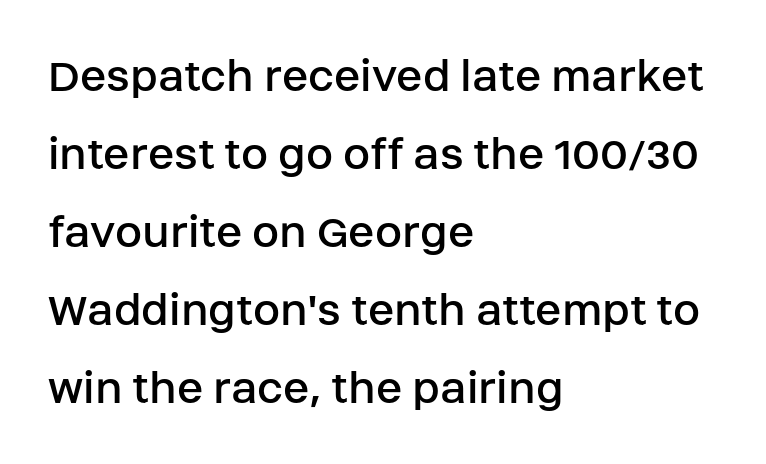
{"serif": "no", "italic": "no", "bold": "no", "weight": "regular", "width": "normal", "stroke_contrast": "low", "x_height": "large", "monospaced": "no", "underline": "no", "align": "left", "line_spacing": "normal", "line_spacing_ratio": 1.59, "letter_spacing": "normal", "letter_spacing_em": 0.0, "glyph_px": 49}
